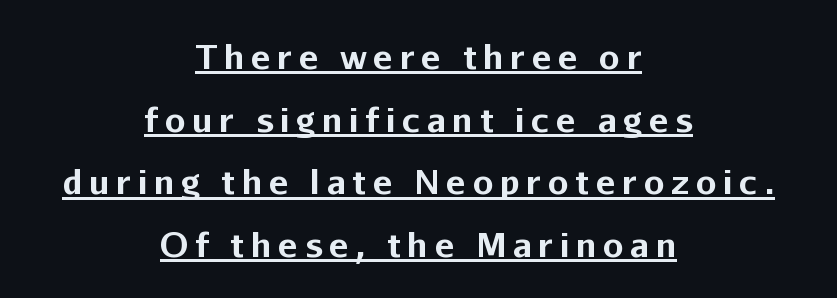
{"serif": "no", "italic": "no", "bold": "yes", "weight": "bold", "width": "normal", "stroke_contrast": "low", "x_height": "medium", "monospaced": "no", "underline": "yes", "align": "center", "line_spacing": "loose", "line_spacing_ratio": 1.9, "letter_spacing": "wide", "letter_spacing_em": 0.2, "glyph_px": 33}
